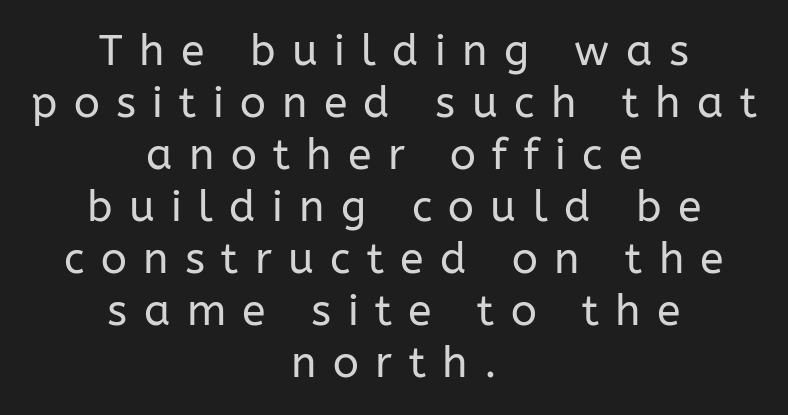
Q: Is the text bold? A: No.
Q: Is the text italic (slanted)? A: No, it is upright.
Q: Is the typeface a serif or a sans-serif typeface? A: Sans-serif.
Q: Is the text underlined? A: No.
Q: How is the paragraph aligned? A: Centered.
Q: Is the spacing between letters normal or unusually wide? A: Unusually wide.
Q: Width (condensed, normal, or wide)? A: Normal.
Q: Stroke contrast? A: Low.
Q: x-height? A: Medium.
Q: Monospaced? A: No.
